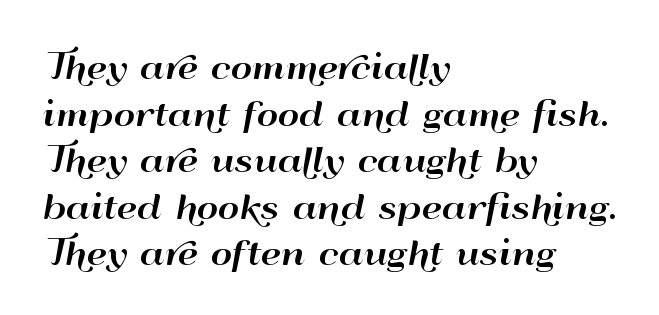
The image shows 33 px wide sans-serif type; set left-aligned, normal line spacing (1.41x), normal letter spacing, not underlined; high stroke contrast and a small x-height.
